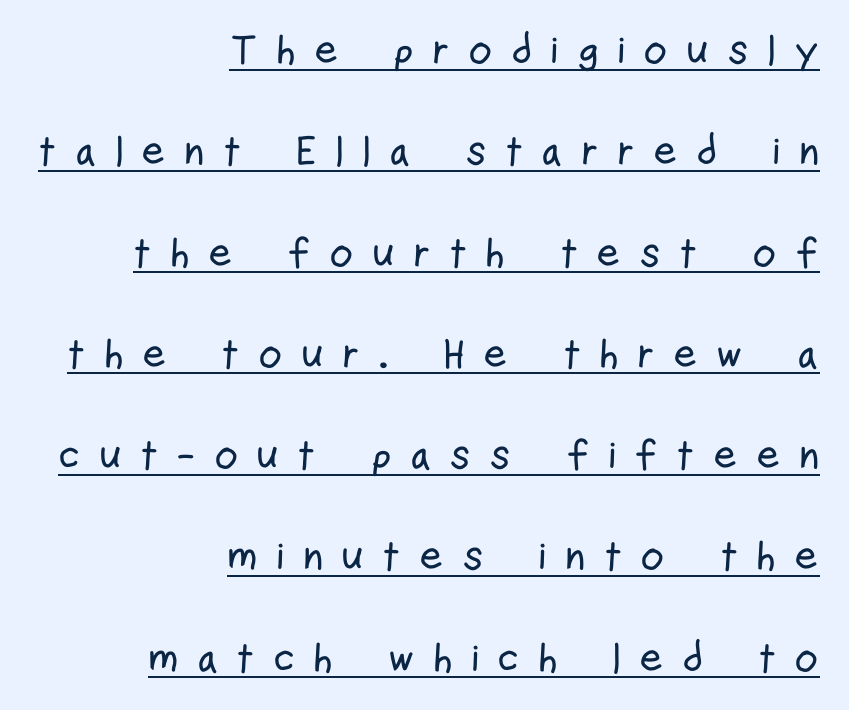
{"serif": "no", "italic": "no", "width": "condensed", "stroke_contrast": "low", "x_height": "medium", "monospaced": "no", "underline": "yes", "align": "right", "line_spacing": "loose", "line_spacing_ratio": 2.47, "letter_spacing": "wide", "letter_spacing_em": 0.44, "glyph_px": 41}
